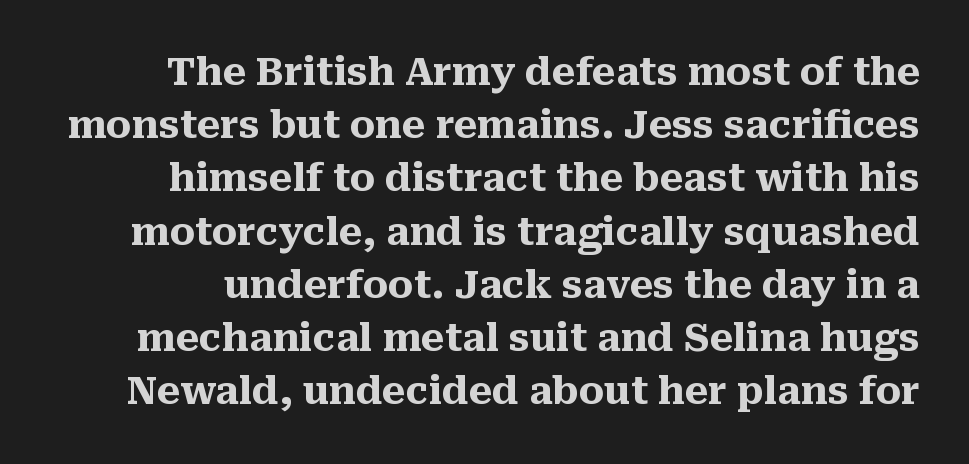
{"serif": "yes", "italic": "no", "bold": "yes", "weight": "heavy", "width": "normal", "stroke_contrast": "medium", "x_height": "medium", "monospaced": "no", "underline": "no", "line_spacing": "normal", "line_spacing_ratio": 1.4, "letter_spacing": "normal", "letter_spacing_em": 0.0, "glyph_px": 38}
